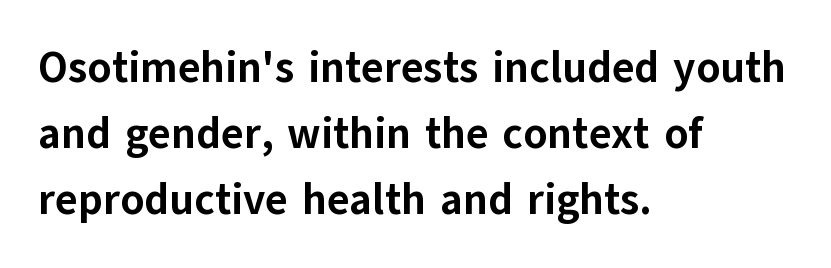
This sample uses plain, unmodified letter spacing. Short and long lines alike share a common starting point at left. Is the type bold? Yes — the strokes are clearly thick and heavy. If you measured baseline to baseline, you'd find a middling distance. Every character sits straight up, as roman type does. The words here are not underlined.
